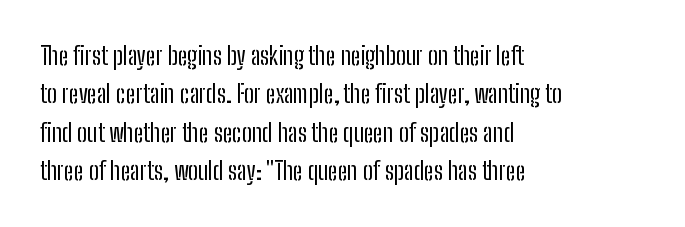
This sample uses an upright cut, with every glyph sitting square on the baseline. The string is rendered with underlining switched off. Tracking value appears to be zero — textbook default spacing. The lines in this sample share a left origin and differ only in where they stop. Vertical spacing — default.
